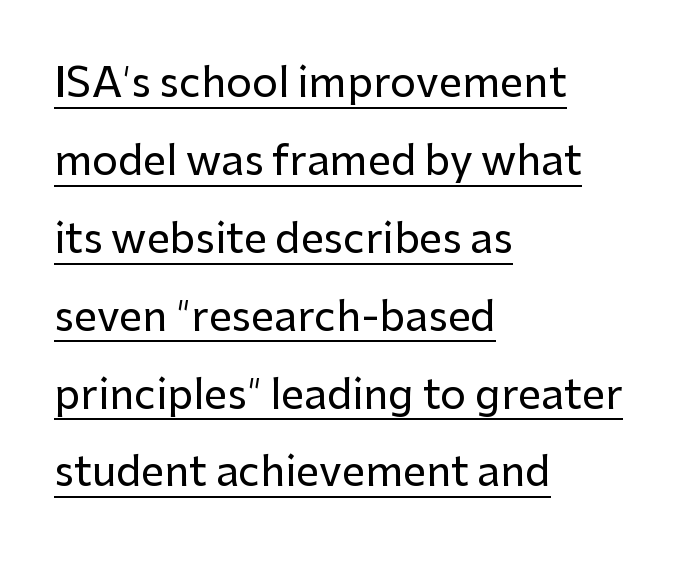
{"serif": "no", "italic": "no", "width": "normal", "stroke_contrast": "low", "x_height": "medium", "monospaced": "no", "underline": "yes", "align": "left", "line_spacing": "loose", "line_spacing_ratio": 1.9, "letter_spacing": "normal", "letter_spacing_em": 0.0, "glyph_px": 41}
